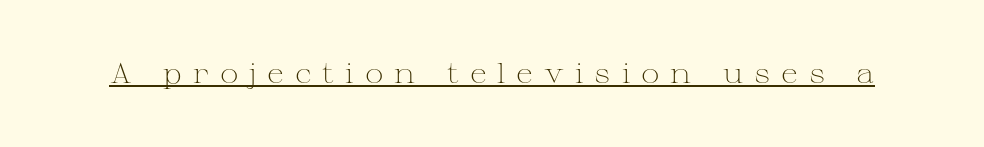
Q: Is the text bold? A: No.
Q: Is the text italic (slanted)? A: No, it is upright.
Q: Is the typeface a serif or a sans-serif typeface? A: Serif.
Q: Is the text underlined? A: Yes.
Q: Is the spacing between letters normal or unusually wide? A: Unusually wide.
Q: Width (condensed, normal, or wide)? A: Wide.
Q: Stroke contrast? A: Medium.
Q: x-height? A: Medium.
Q: Monospaced? A: No.
